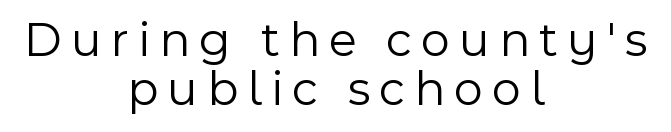
The image shows 50 px light sans-serif type, upright; set centered, tight line spacing (0.99x), not underlined; a medium x-height.
